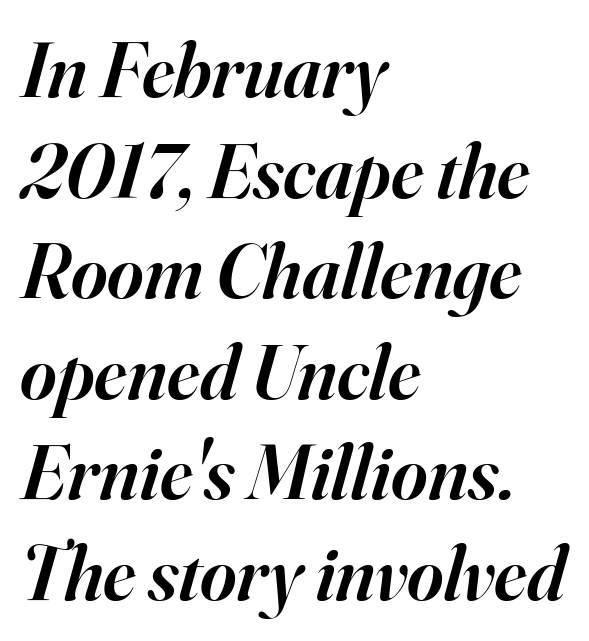
Summary of vertical rhythm: regular, with standard interline spacing. Varying glyph widths throughout — classic text-font behaviour. The text carries the slant typical of an italic or oblique font. If you drew a ruler down the left edge, every line would touch it.
